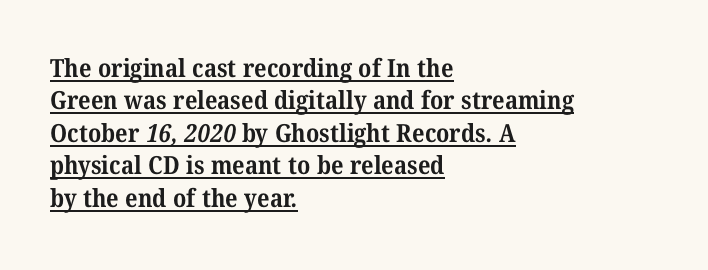
Its strokes are broad and dark, the hallmark of bold type. This block has exactly the height ordinary leading produces. The sample's only ornament is a line tracing under the words. Short and long lines alike share a common starting point at left. Standard letterfit; no display-style spreading of the glyphs.
